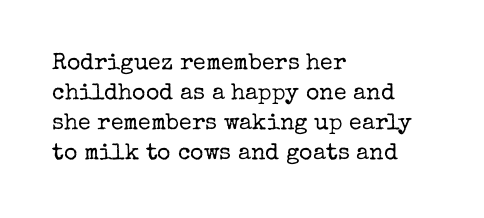
Q: Is the text bold? A: No.
Q: Is the text italic (slanted)? A: No, it is upright.
Q: Is the text underlined? A: No.
Q: How is the paragraph aligned? A: Left-aligned.
Q: Is the spacing between letters normal or unusually wide? A: Normal.
Q: Is the spacing between lines tight, normal or loose? A: Normal.
